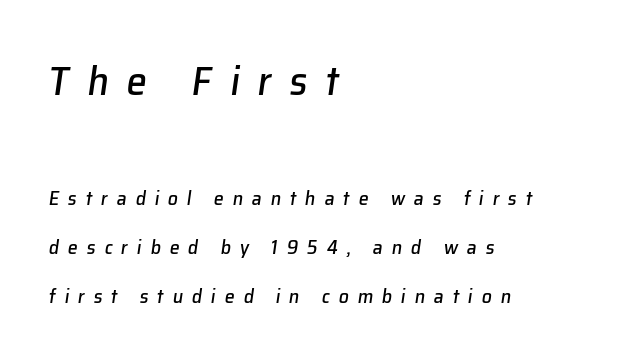
Interline gaps are noticeably wide in this sample. Each row of text sits above clean, open space. Bigger letters appear in the top chunk; the bottom chunk is reduced. The passage is arranged the way most books set body copy — flush left.
